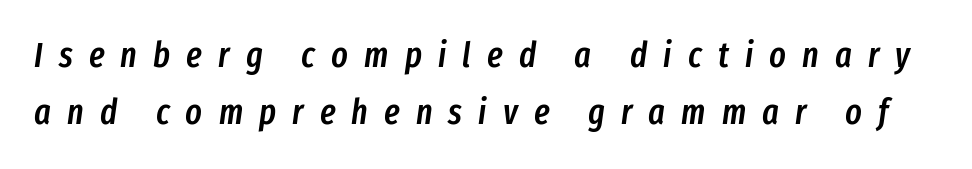
The passage shown leans; its letterforms are oblique. The face used here is proportionally spaced, like ordinary book or web type. No word sits above an underline. Tracking value appears strongly positive — letters spread wide.
